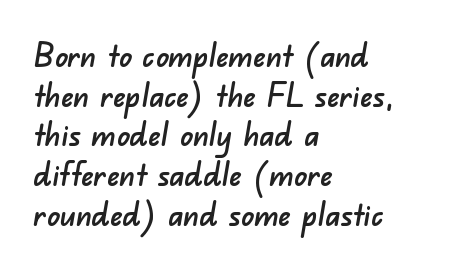
{"serif": "no", "width": "normal", "stroke_contrast": "low", "x_height": "small", "monospaced": "no", "underline": "no", "align": "left", "line_spacing_ratio": 1.24, "letter_spacing": "normal", "letter_spacing_em": 0.0, "glyph_px": 32}
